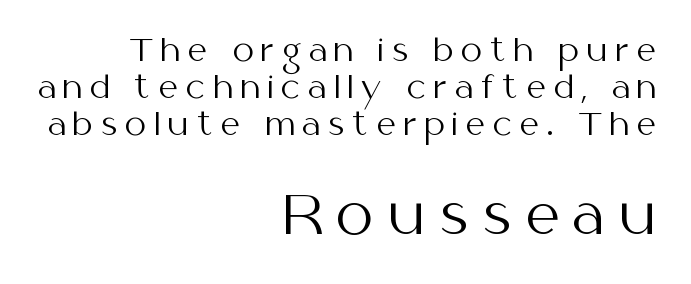
Stems and bowls with no extra thickness — not bold. In terms of posture, this sample is upright. Typographically, this falls in the sans-serif category. The text block is weighted toward the right margin, trailing off unevenly leftward. You get the small type first, then a jump to larger type.
